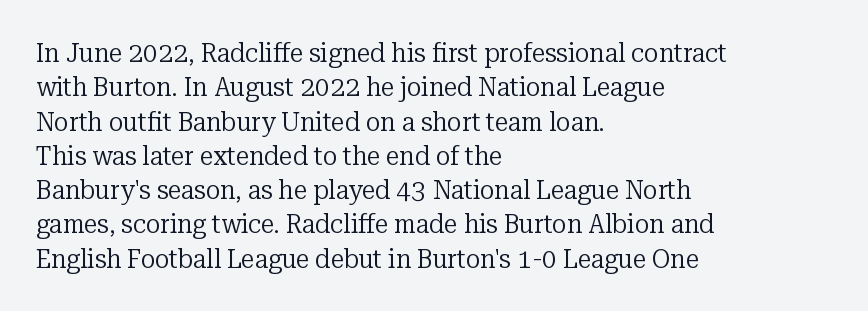
The letterforms sit at book weight or below. Honestly, the letter spacing is just normal — you wouldn't notice it. The type sits square on the baseline with zero lean. Unmarked baselines from the first word to the last. The text block is weighted toward the left margin, trailing off unevenly rightward. The designer left line spacing at the default.
